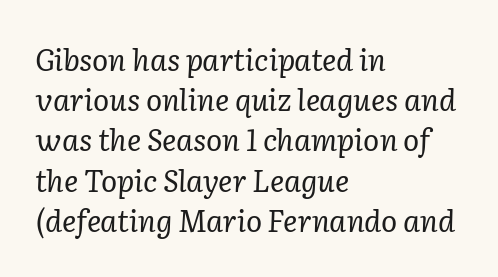
The image shows 30 px regular-weight serif type, italic (leaning right); set left-aligned, normal line spacing (1.34x), normal letter spacing, not underlined; low stroke contrast and a medium x-height.
